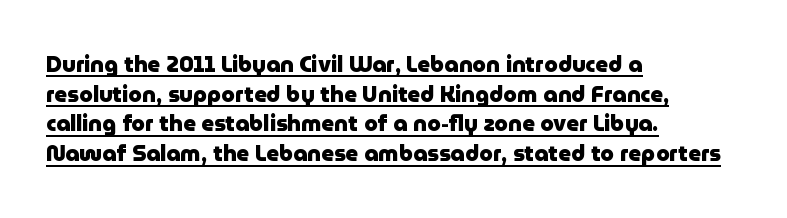
Look at the stroke-to-counter ratio: heavy, a bold. In terms of posture, this sample is upright. These characters rest on top of a visible drawn line. Horizontal alignment here is leftward, the default for most running prose.
